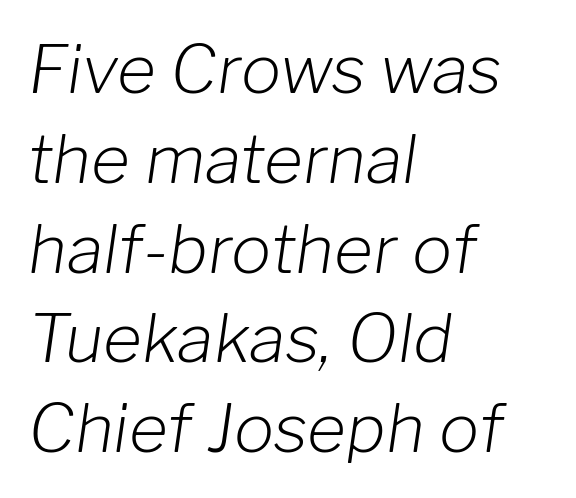
Q: Is the text bold? A: No.
Q: Is the text italic (slanted)? A: Yes, it leans right by about 8 degrees.
Q: Is the text underlined? A: No.
Q: How is the paragraph aligned? A: Left-aligned.
Q: Is the spacing between letters normal or unusually wide? A: Normal.
Q: Is the spacing between lines tight, normal or loose? A: Normal.
Q: Width (condensed, normal, or wide)? A: Normal.
Q: Stroke contrast? A: Low.
Q: x-height? A: Medium.
Q: Monospaced? A: No.
